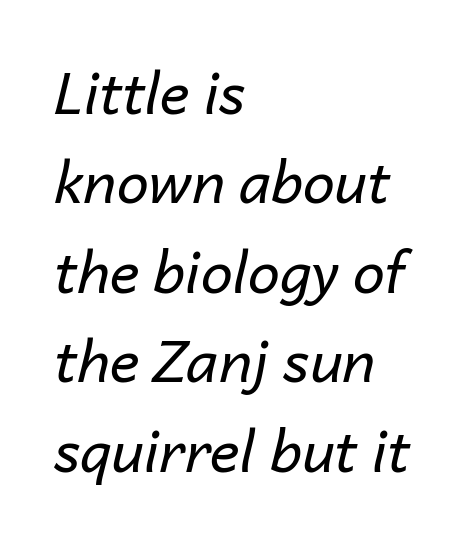
Q: Is the text bold? A: No.
Q: Is the text italic (slanted)? A: Yes, it leans right by about 14 degrees.
Q: Is the text underlined? A: No.
Q: How is the paragraph aligned? A: Left-aligned.
Q: Is the spacing between letters normal or unusually wide? A: Normal.
Q: Is the spacing between lines tight, normal or loose? A: Normal.
Q: Width (condensed, normal, or wide)? A: Normal.
Q: Stroke contrast? A: Low.
Q: x-height? A: Medium.
Q: Monospaced? A: No.
